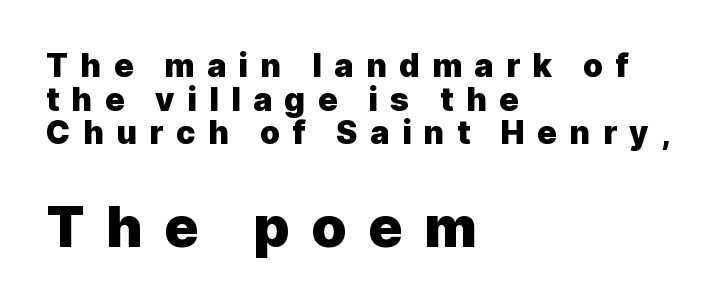
{"serif": "no", "italic": "no", "bold": "yes", "weight": "heavy", "width": "normal", "x_height": "medium", "monospaced": "no", "underline": "no", "align": "left", "line_spacing": "tight", "line_spacing_ratio": 1.05, "letter_spacing": "wide", "letter_spacing_em": 0.39, "larger_block": "second", "size_ratio": 1.75, "glyph_px": 56}
